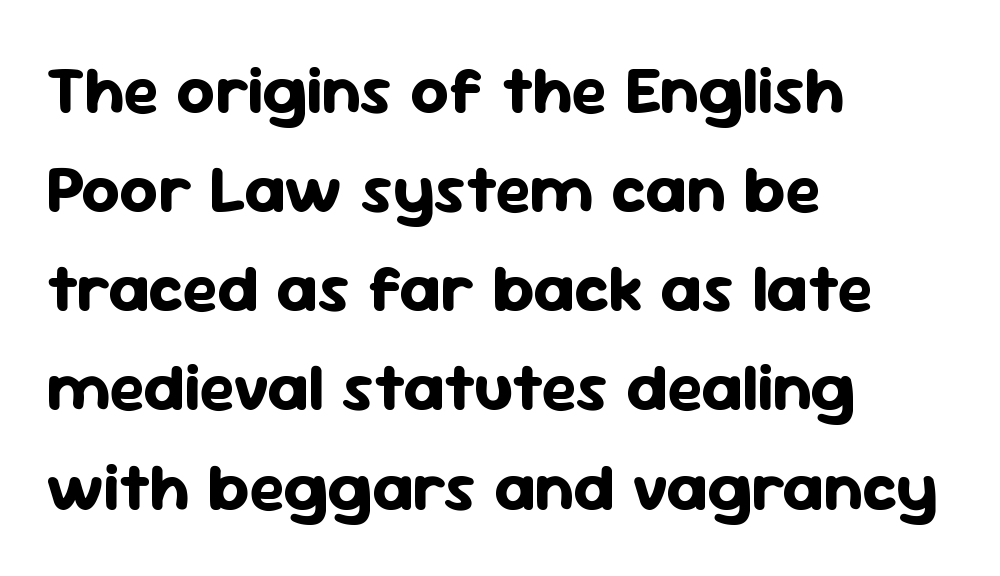
The type family on display is of the sans-serif kind. Students, note that the glyphs here touch the page at normal intervals. The rendering anchors every line to the left-hand side. Thick stems and heavy bowls — unmistakably bold. Here the designer chose a conventional face with non-uniform glyph widths.
